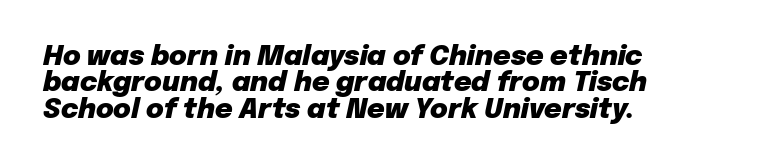
The image shows 27 px bold type, italic (leaning right); set left-aligned, tight line spacing (0.98x), normal letter spacing, not underlined.
